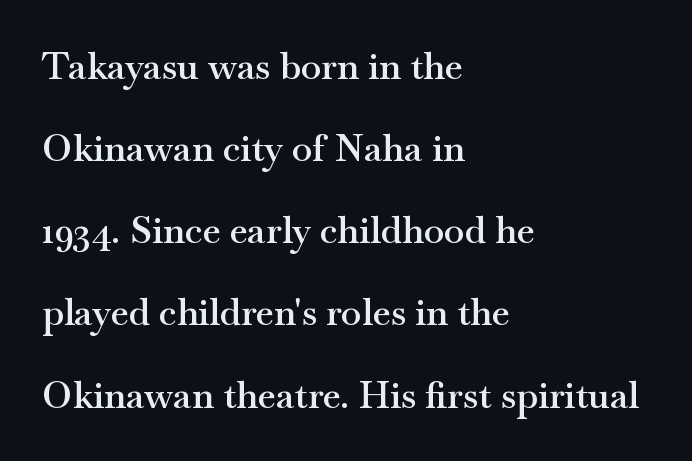
Q: Is the text bold? A: Semi-bold.
Q: Is the text italic (slanted)? A: No, it is upright.
Q: Is the typeface a serif or a sans-serif typeface? A: Serif.
Q: Is the text underlined? A: No.
Q: How is the paragraph aligned? A: Left-aligned.
Q: Is the spacing between letters normal or unusually wide? A: Normal.
Q: Is the spacing between lines tight, normal or loose? A: Loose.
Q: Width (condensed, normal, or wide)? A: Wide.
Q: Stroke contrast? A: Medium.
Q: x-height? A: Small.
Q: Monospaced? A: No.
